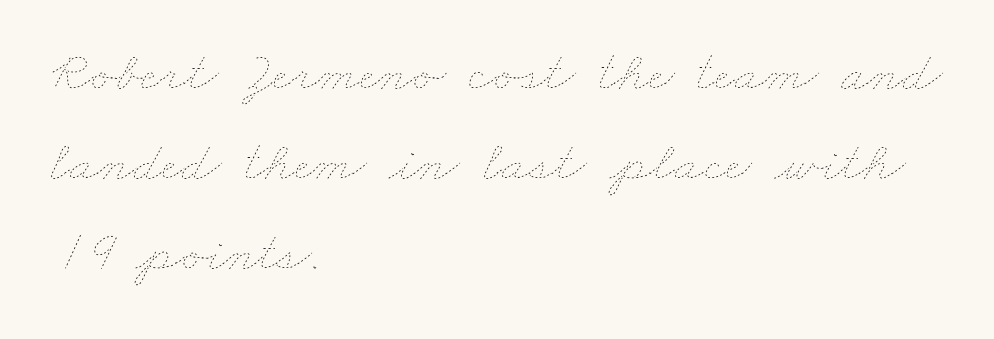
Q: Is the text bold? A: No.
Q: Is the text underlined? A: No.
Q: How is the paragraph aligned? A: Left-aligned.
Q: Is the spacing between letters normal or unusually wide? A: Normal.
Q: Is the spacing between lines tight, normal or loose? A: Normal.
Q: Width (condensed, normal, or wide)? A: Wide.
Q: Stroke contrast? A: Low.
Q: x-height? A: Small.
Q: Monospaced? A: No.
